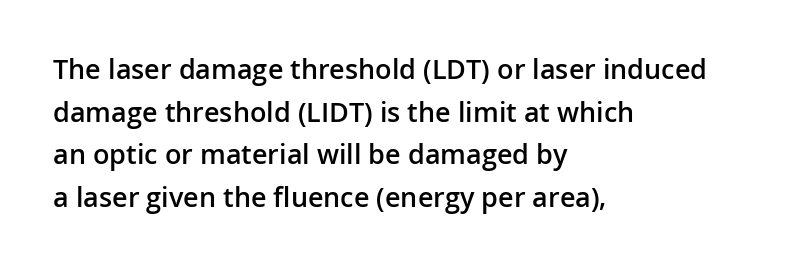
Q: Is the text bold? A: Semi-bold.
Q: Is the text italic (slanted)? A: No, it is upright.
Q: Is the text underlined? A: No.
Q: How is the paragraph aligned? A: Left-aligned.
Q: Is the spacing between letters normal or unusually wide? A: Normal.
Q: Is the spacing between lines tight, normal or loose? A: Normal.
